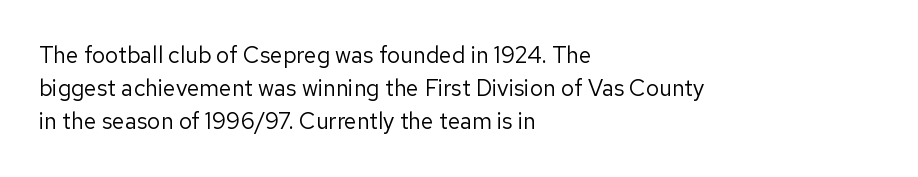
{"italic": "no", "bold": "no", "underline": "no", "align": "left", "line_spacing": "normal", "line_spacing_ratio": 1.44, "letter_spacing": "normal", "letter_spacing_em": 0.0, "glyph_px": 23}
